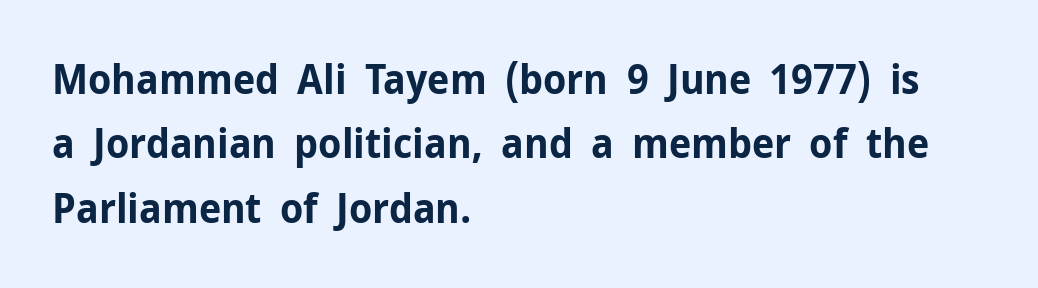
Q: Is the text bold? A: Yes.
Q: Is the text italic (slanted)? A: No, it is upright.
Q: Is the typeface a serif or a sans-serif typeface? A: Sans-serif.
Q: Is the text underlined? A: No.
Q: How is the paragraph aligned? A: Left-aligned.
Q: Is the spacing between letters normal or unusually wide? A: Normal.
Q: Is the spacing between lines tight, normal or loose? A: Normal.
Q: Width (condensed, normal, or wide)? A: Normal.
Q: Stroke contrast? A: Low.
Q: x-height? A: Medium.
Q: Monospaced? A: No.
